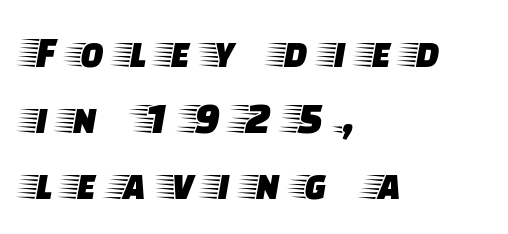
The image shows 44 px wide serif type; set left-aligned, normal line spacing (1.5x), unusually wide letter spacing (+0.36 em), not underlined; low stroke contrast and a large x-height.
